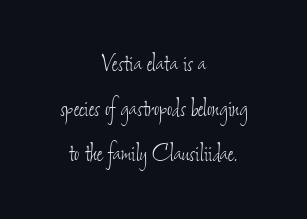
Q: Is the text bold? A: No.
Q: Is the text underlined? A: No.
Q: How is the paragraph aligned? A: Centered.
Q: Is the spacing between letters normal or unusually wide? A: Normal.
Q: Is the spacing between lines tight, normal or loose? A: Normal.
Q: Width (condensed, normal, or wide)? A: Condensed.
Q: Stroke contrast? A: Low.
Q: x-height? A: Small.
Q: Monospaced? A: No.
